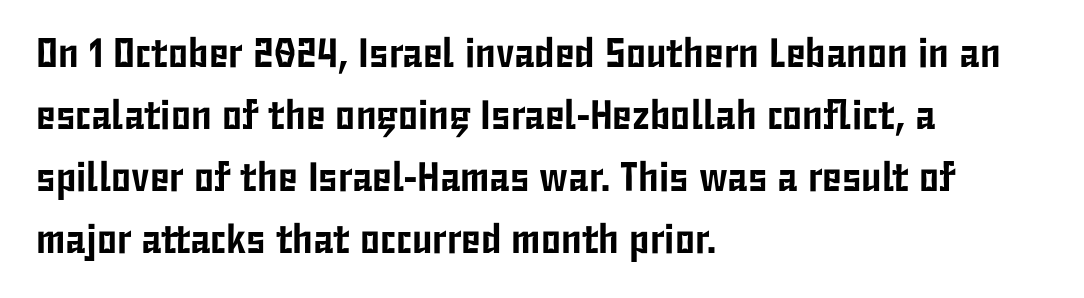
Q: Is the text italic (slanted)? A: No, it is upright.
Q: Is the typeface a serif or a sans-serif typeface? A: Sans-serif.
Q: Is the text underlined? A: No.
Q: How is the paragraph aligned? A: Left-aligned.
Q: Is the spacing between letters normal or unusually wide? A: Normal.
Q: Is the spacing between lines tight, normal or loose? A: Normal.
Q: Width (condensed, normal, or wide)? A: Condensed.
Q: Stroke contrast? A: Low.
Q: x-height? A: Medium.
Q: Monospaced? A: No.
